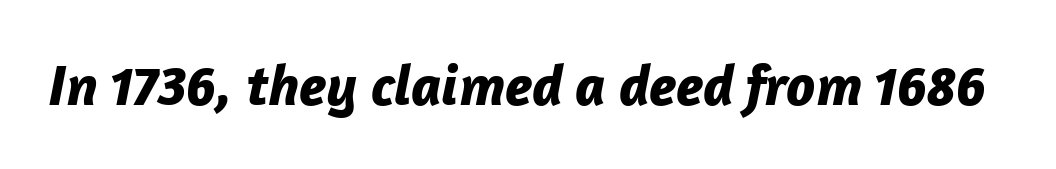
{"italic": "yes", "lean": "right", "slant_degrees": 12, "bold": "yes", "weight": "bold", "width": "normal", "stroke_contrast": "low", "x_height": "medium", "monospaced": "no", "underline": "no", "letter_spacing": "normal", "letter_spacing_em": 0.0, "glyph_px": 58}
